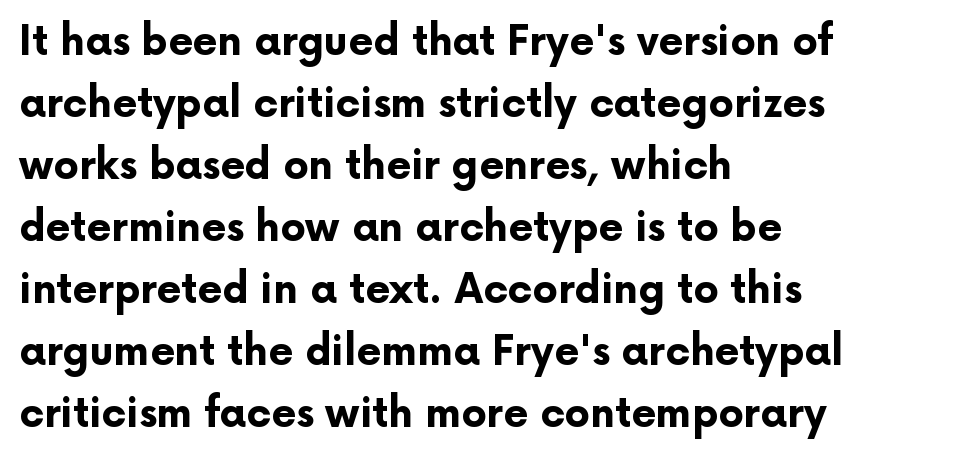
{"serif": "no", "italic": "no", "bold": "yes", "weight": "bold", "width": "normal", "stroke_contrast": "low", "x_height": "medium", "monospaced": "no", "underline": "no", "align": "left", "line_spacing": "normal", "line_spacing_ratio": 1.55, "letter_spacing": "normal", "letter_spacing_em": 0.0, "glyph_px": 40}
